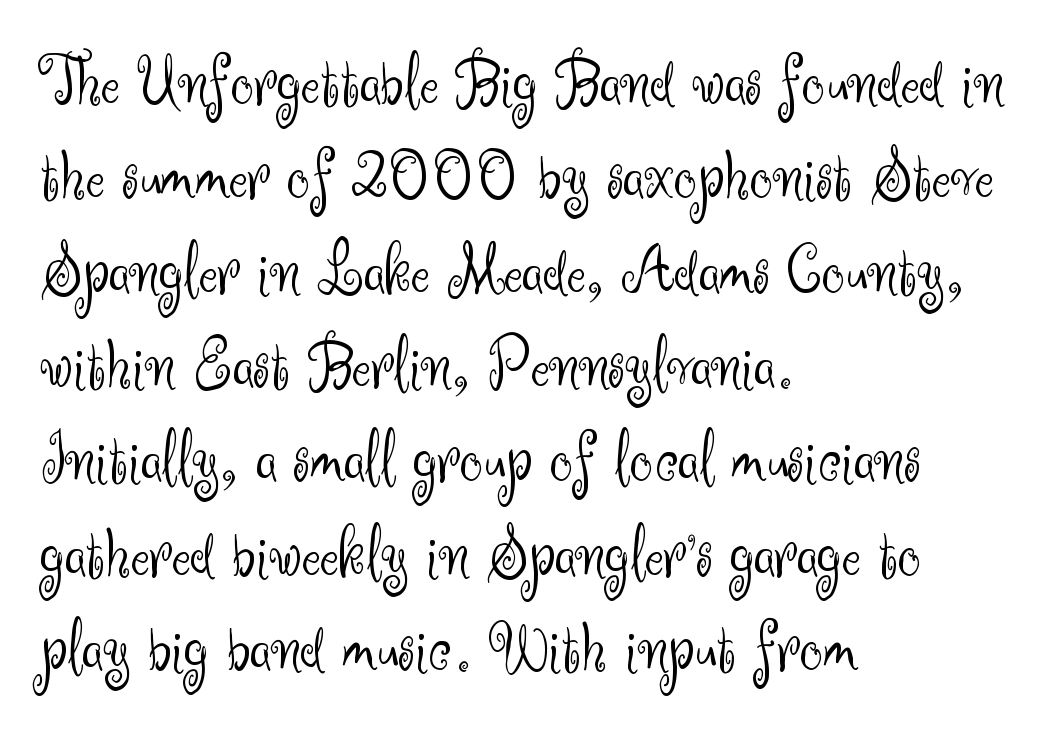
The image shows 72 px light sans-serif type, upright; set left-aligned, normal line spacing (1.31x), normal letter spacing, not underlined; medium stroke contrast and a small x-height.
